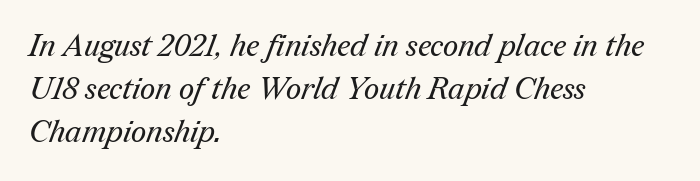
The image shows 30 px regular-weight serif type; set left-aligned, normal line spacing (1.44x), normal letter spacing, not underlined; medium stroke contrast and a medium x-height.
